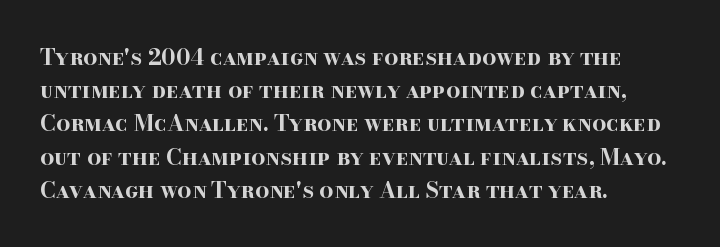
Q: Is the text bold? A: Yes.
Q: Is the text italic (slanted)? A: No, it is upright.
Q: Is the text underlined? A: No.
Q: How is the paragraph aligned? A: Left-aligned.
Q: Is the spacing between letters normal or unusually wide? A: Normal.
Q: Is the spacing between lines tight, normal or loose? A: Normal.
